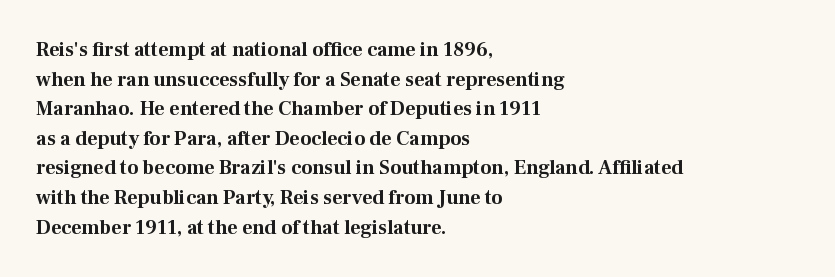
The rendering uses a bold face; every stroke is thick and dark. Compared with a centered layout, this one pins lines to the left instead. Underline: absent. In terms of letterspacing, this is plain default setting. Italic: no, the glyphs are upright roman. How would I describe the line gaps? Plain and ordinary.
